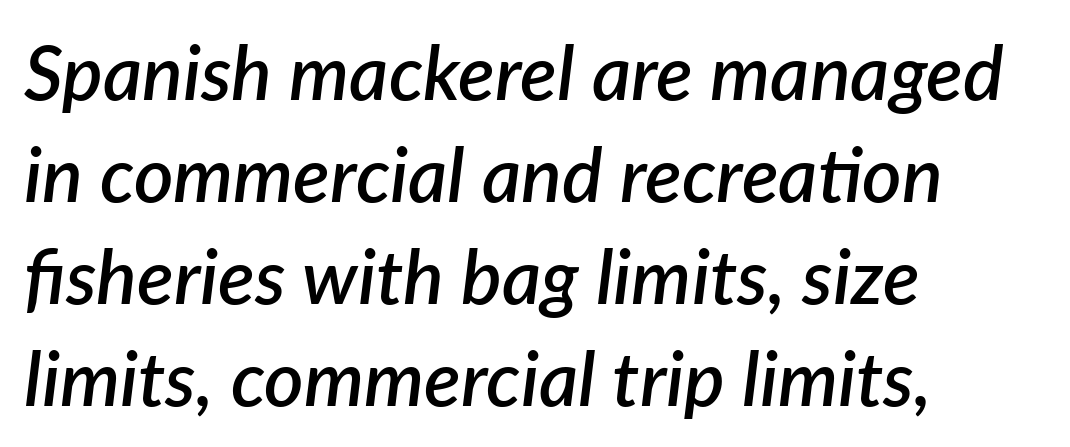
The image shows 76 px semibold type, italic (leaning right); set left-aligned, normal line spacing (1.34x), normal letter spacing, not underlined; low stroke contrast and a medium x-height.
